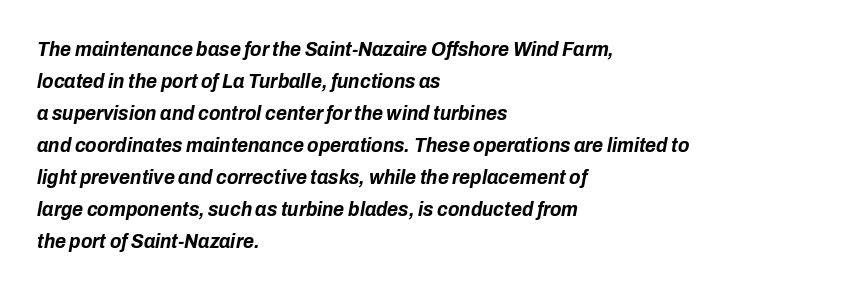
Q: Is the text bold? A: Yes.
Q: Is the text italic (slanted)? A: Yes, it leans right by about 10 degrees.
Q: Is the text underlined? A: No.
Q: How is the paragraph aligned? A: Left-aligned.
Q: Is the spacing between letters normal or unusually wide? A: Normal.
Q: Is the spacing between lines tight, normal or loose? A: Normal.
